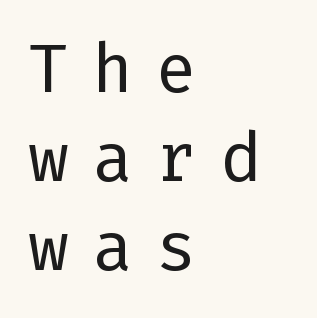
Clear beneath every line of the passage. The tracking jumps out immediately: characters are airy and widely separated. One glance says typical: line gaps are just what's usual. A roman cut, with each character standing at attention. Line beginnings align vertically; line endings do not.
